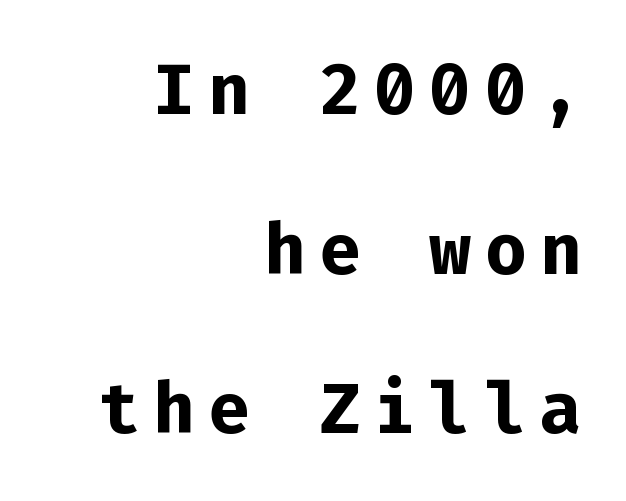
{"serif": "no", "italic": "no", "bold": "yes", "weight": "bold", "width": "normal", "stroke_contrast": "low", "x_height": "medium", "monospaced": "yes", "underline": "no", "align": "right", "line_spacing": "loose", "line_spacing_ratio": 2.28, "glyph_px": 70}
